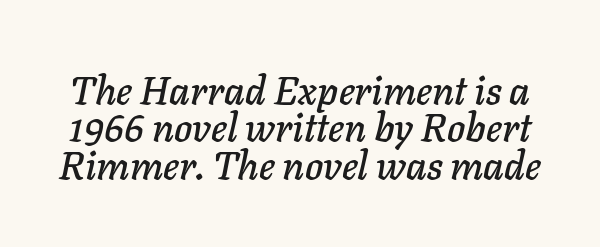
{"italic": "yes", "lean": "right", "slant_degrees": 11, "width": "normal", "stroke_contrast": "low", "x_height": "medium", "monospaced": "no", "underline": "no", "line_spacing": "tight", "line_spacing_ratio": 0.96, "letter_spacing": "normal", "letter_spacing_em": 0.0, "glyph_px": 39}
